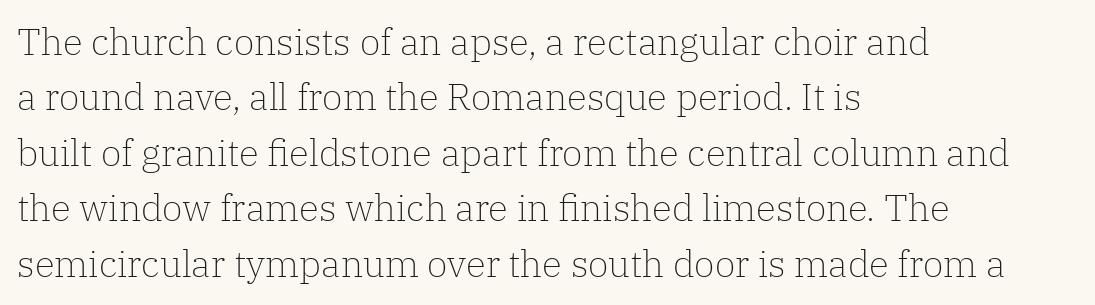
Bare-footed words on every line. Posture: vertical. Look at the tracking — it's just the regular setting, nothing added. The strokes carry an ordinary text weight at most.
